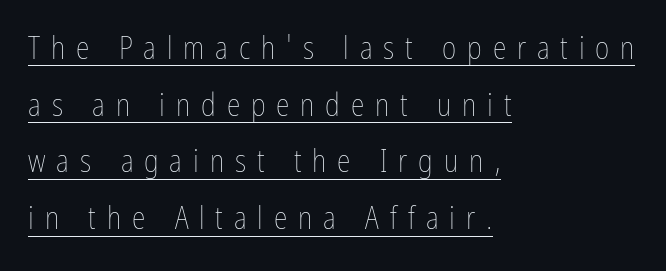
{"italic": "no", "bold": "no", "weight": "thin", "width": "condensed", "stroke_contrast": "low", "x_height": "medium", "monospaced": "no", "underline": "yes", "align": "left", "line_spacing_ratio": 1.83, "letter_spacing": "wide", "letter_spacing_em": 0.35, "glyph_px": 31}
